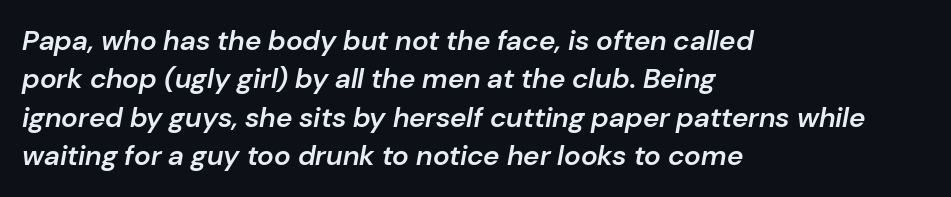
The image shows 28 px semibold type, italic (leaning right); set left-aligned, normal line spacing (1.37x), normal letter spacing, not underlined; low stroke contrast and a medium x-height.
